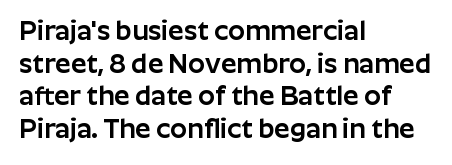
Words float on clear page, feet unadorned. Words appear dense and cohesive because spacing is normal. The lettering holds an erect, upright posture throughout. If you drew a ruler down the left edge, every line would touch it.
